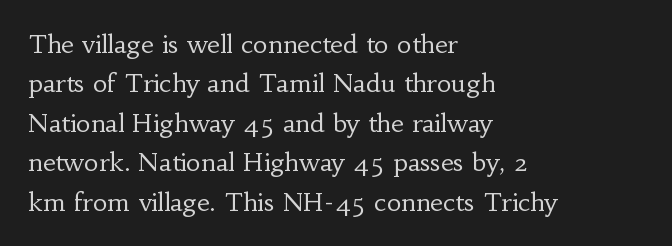
The image shows 25 px text type, upright; set left-aligned, normal line spacing (1.58x), normal letter spacing, not underlined.
